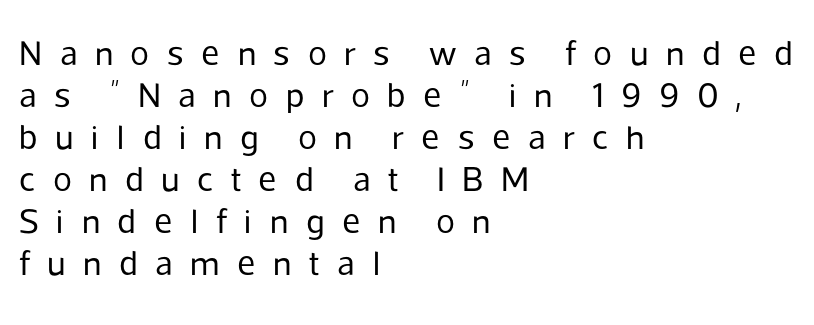
The image shows 35 px regular-weight sans-serif type, upright; set left-aligned, line spacing 1.2x, unusually wide letter spacing (+0.5 em), not underlined; low stroke contrast and a medium x-height.
